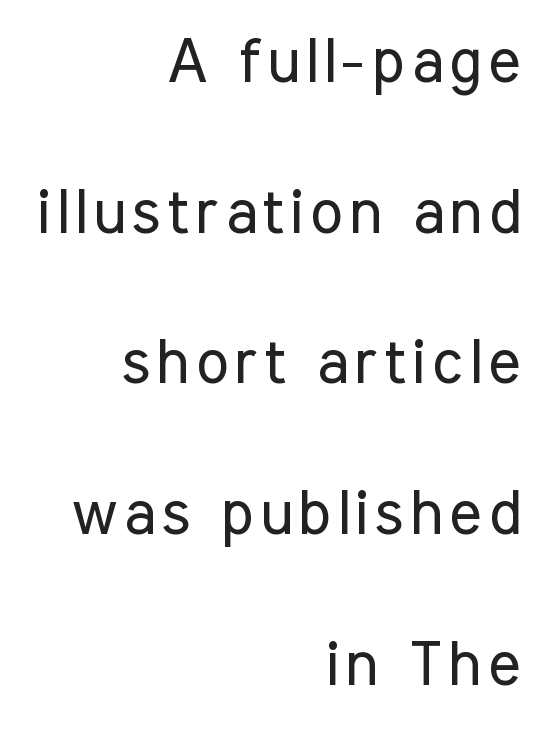
Q: Is the text bold? A: No.
Q: Is the text italic (slanted)? A: No, it is upright.
Q: Is the typeface a serif or a sans-serif typeface? A: Sans-serif.
Q: Is the text underlined? A: No.
Q: How is the paragraph aligned? A: Right-aligned.
Q: Is the spacing between lines tight, normal or loose? A: Loose.
Q: Width (condensed, normal, or wide)? A: Condensed.
Q: Stroke contrast? A: Low.
Q: x-height? A: Medium.
Q: Monospaced? A: No.
